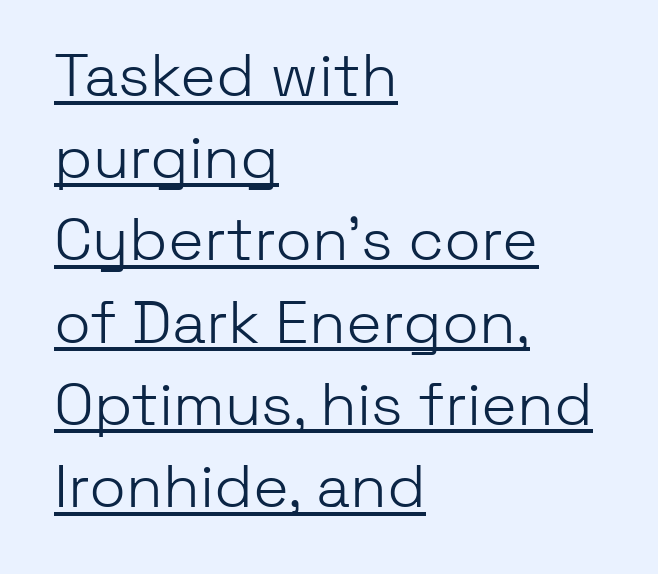
{"serif": "no", "italic": "no", "bold": "no", "weight": "light", "width": "normal", "stroke_contrast": "low", "x_height": "medium", "monospaced": "no", "underline": "yes", "align": "left", "line_spacing": "normal", "line_spacing_ratio": 1.37, "letter_spacing": "normal", "letter_spacing_em": 0.0, "glyph_px": 60}
